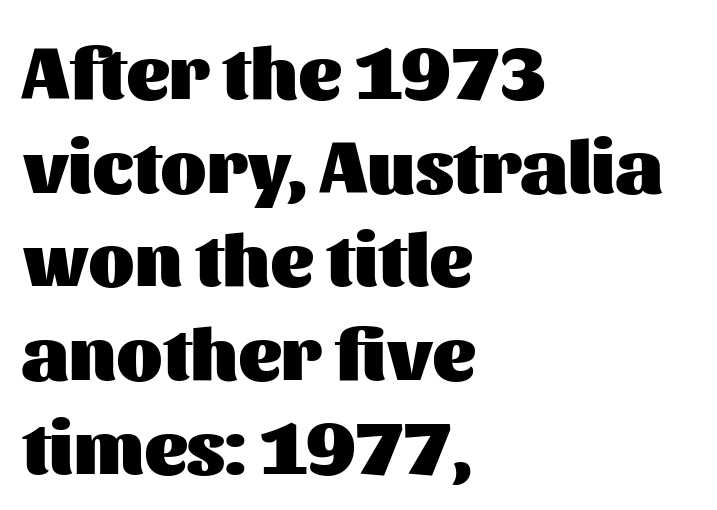
Q: Is the text bold? A: Yes.
Q: Is the text italic (slanted)? A: No, it is upright.
Q: Is the typeface a serif or a sans-serif typeface? A: Sans-serif.
Q: Is the text underlined? A: No.
Q: How is the paragraph aligned? A: Left-aligned.
Q: Is the spacing between letters normal or unusually wide? A: Normal.
Q: Is the spacing between lines tight, normal or loose? A: Normal.
Q: Width (condensed, normal, or wide)? A: Normal.
Q: Stroke contrast? A: Medium.
Q: x-height? A: Medium.
Q: Monospaced? A: No.
